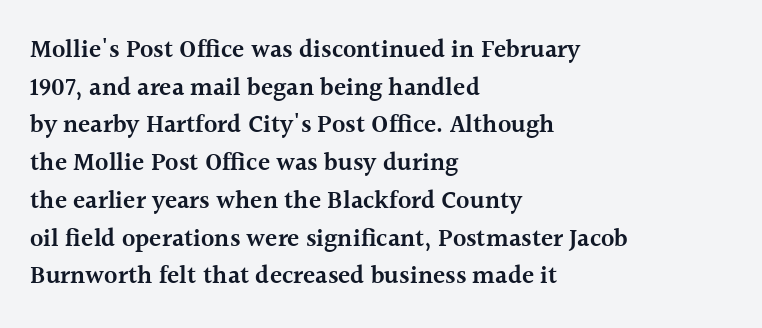
Q: Is the text bold? A: Semi-bold.
Q: Is the text italic (slanted)? A: No, it is upright.
Q: Is the text underlined? A: No.
Q: How is the paragraph aligned? A: Left-aligned.
Q: Is the spacing between letters normal or unusually wide? A: Normal.
Q: Is the spacing between lines tight, normal or loose? A: Normal.
